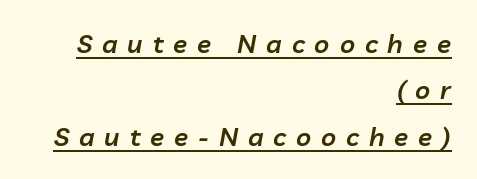
{"italic": "yes", "lean": "right", "slant_degrees": 10, "bold": "semi", "underline": "yes", "align": "right", "line_spacing_ratio": 1.78, "letter_spacing": "wide", "letter_spacing_em": 0.38, "glyph_px": 26}
